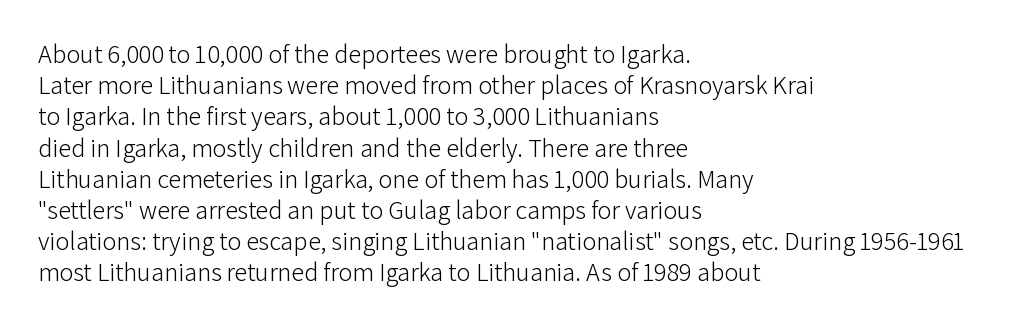
One-word summary of the alignment: left. In terms of letterspacing, this is plain default setting. The words here are not underlined. The characters are drawn with everyday or finer stroke widths. The letters stand straight up with perfectly vertical stems.
